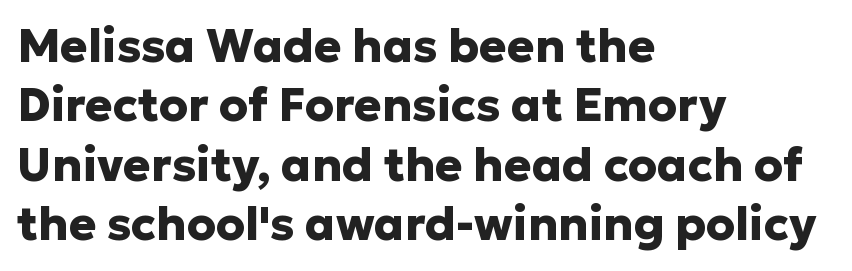
{"serif": "no", "italic": "no", "bold": "yes", "weight": "heavy", "width": "normal", "stroke_contrast": "low", "x_height": "medium", "monospaced": "no", "underline": "no", "align": "left", "line_spacing": "normal", "line_spacing_ratio": 1.29, "letter_spacing": "normal", "letter_spacing_em": 0.0, "glyph_px": 46}
